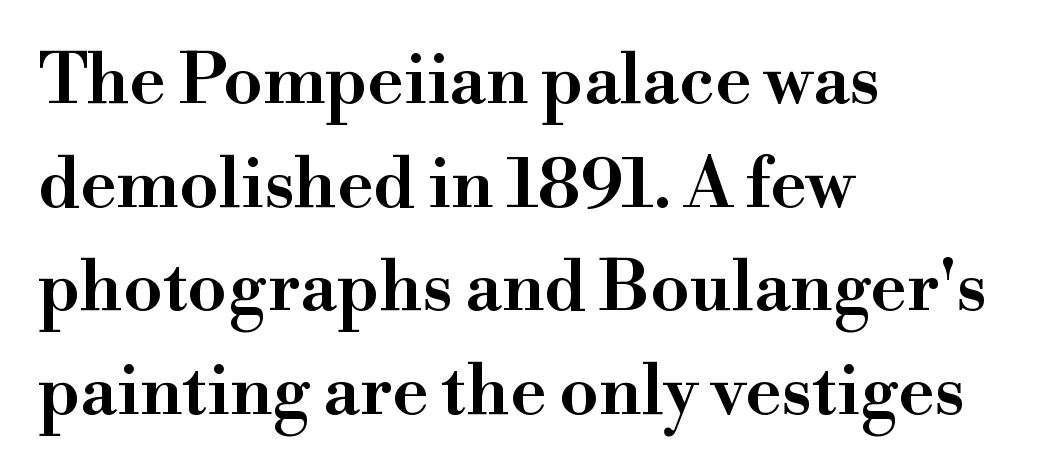
The face used here is proportionally spaced, like ordinary book or web type. Type style note: has serifs. Typesetter's note: demi weight, one step under bold. Teacher's note: observe the even left margin — that is flush-left alignment.
